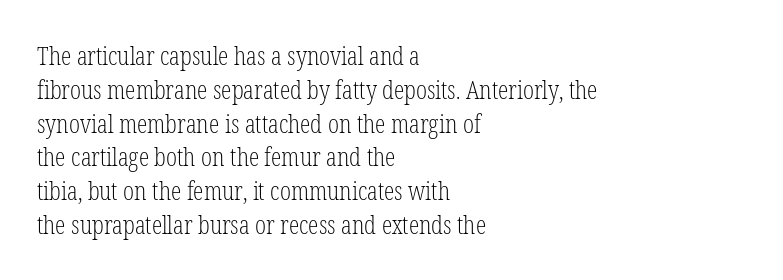
{"italic": "no", "bold": "no", "underline": "no", "align": "left", "line_spacing": "normal", "line_spacing_ratio": 1.3, "letter_spacing": "normal", "letter_spacing_em": 0.0, "glyph_px": 26}
